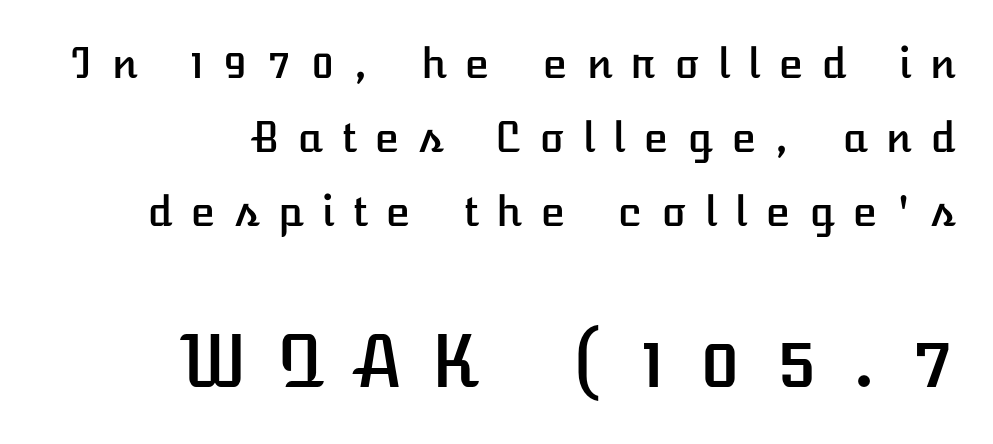
The image shows 72 px text type, upright; set right-aligned, line spacing 1.8x, unusually wide letter spacing (+0.4 em), not underlined; the second (bottom) block is 1.76x larger; low stroke contrast and a medium x-height.
